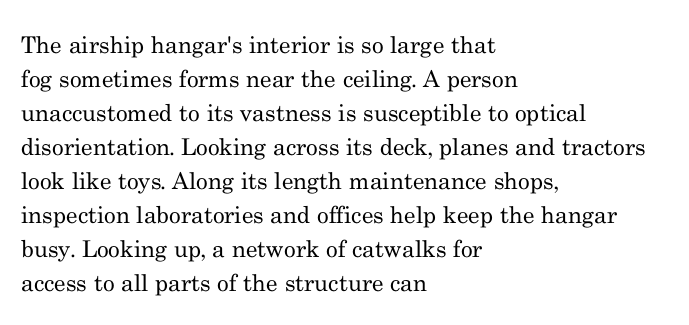
Q: Is the text bold? A: No.
Q: Is the text italic (slanted)? A: No, it is upright.
Q: Is the text underlined? A: No.
Q: How is the paragraph aligned? A: Left-aligned.
Q: Is the spacing between letters normal or unusually wide? A: Normal.
Q: Is the spacing between lines tight, normal or loose? A: Normal.
